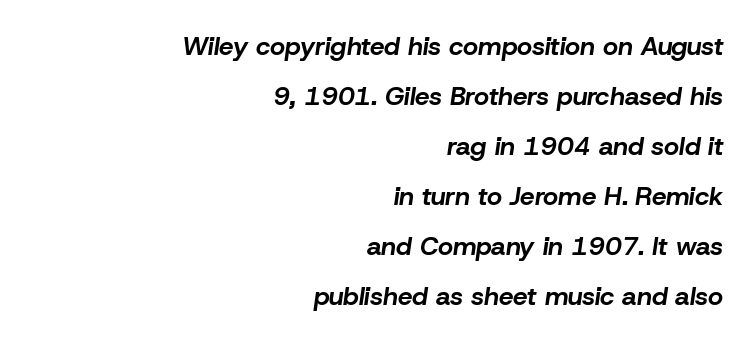
Q: Is the text bold? A: Yes.
Q: Is the text italic (slanted)? A: Yes, it leans right by about 8 degrees.
Q: Is the text underlined? A: No.
Q: How is the paragraph aligned? A: Right-aligned.
Q: Is the spacing between letters normal or unusually wide? A: Normal.
Q: Is the spacing between lines tight, normal or loose? A: Loose.
